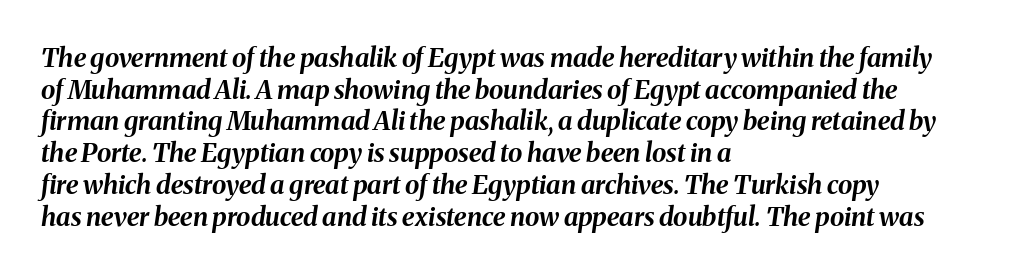
The image shows 26 px bold type, italic (leaning right); set left-aligned, line spacing 1.22x, normal letter spacing, not underlined.
